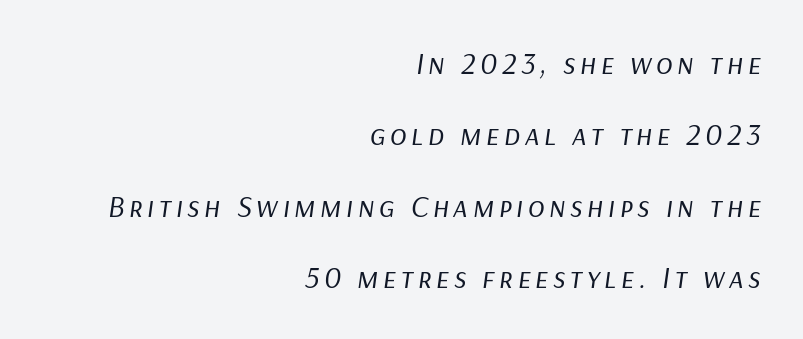
The image shows 31 px regular-weight type, italic (leaning right); set right-aligned, loose line spacing (2.3x), not underlined; low stroke contrast and a medium x-height.
